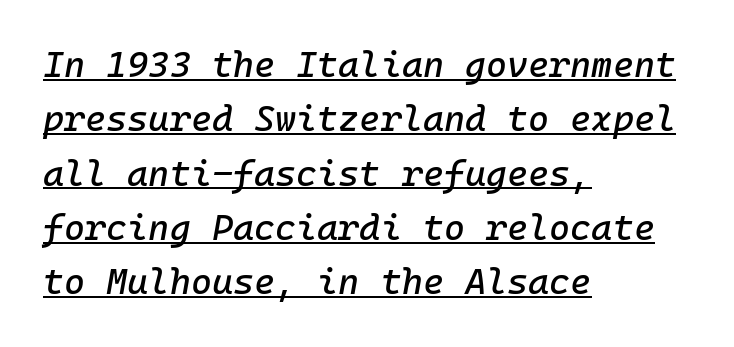
{"italic": "yes", "lean": "right", "slant_degrees": 10, "width": "normal", "stroke_contrast": "low", "x_height": "medium", "underline": "yes", "align": "left", "line_spacing": "normal", "line_spacing_ratio": 1.51, "letter_spacing": "normal", "letter_spacing_em": 0.0, "glyph_px": 36}
